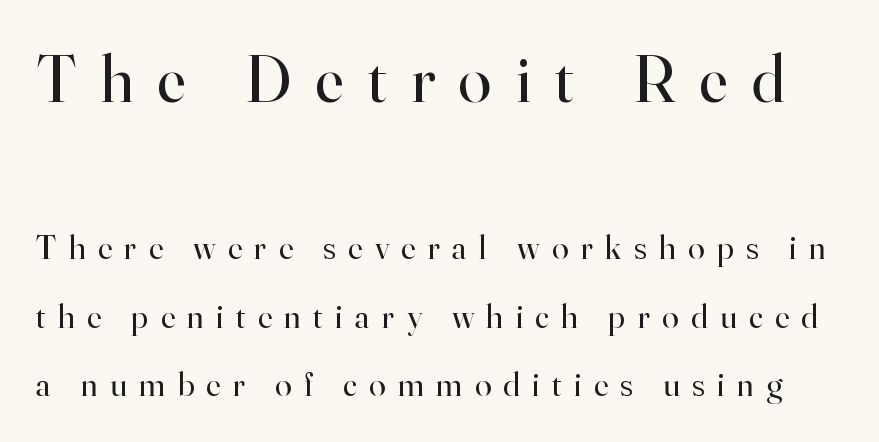
Q: Is the text bold? A: No.
Q: Is the text italic (slanted)? A: No, it is upright.
Q: Is the typeface a serif or a sans-serif typeface? A: Serif.
Q: Is the text underlined? A: No.
Q: Is the spacing between letters normal or unusually wide? A: Unusually wide.
Q: Is the spacing between lines tight, normal or loose? A: Loose.
Q: Which block of text is set in a larger size, the first (top) or the second (bottom)? A: The first (top) one.
Q: Width (condensed, normal, or wide)? A: Normal.
Q: Stroke contrast? A: High.
Q: x-height? A: Small.
Q: Monospaced? A: No.
